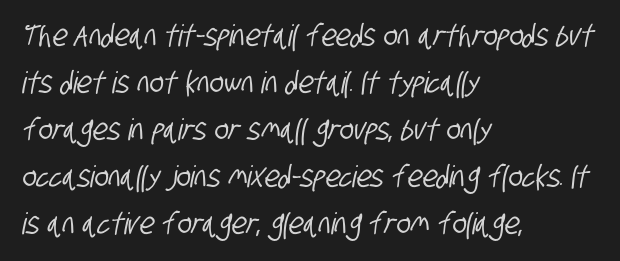
{"serif": "no", "width": "condensed", "stroke_contrast": "low", "x_height": "large", "monospaced": "no", "underline": "no", "align": "left", "line_spacing": "normal", "line_spacing_ratio": 1.57, "letter_spacing": "normal", "letter_spacing_em": 0.0, "glyph_px": 30}
